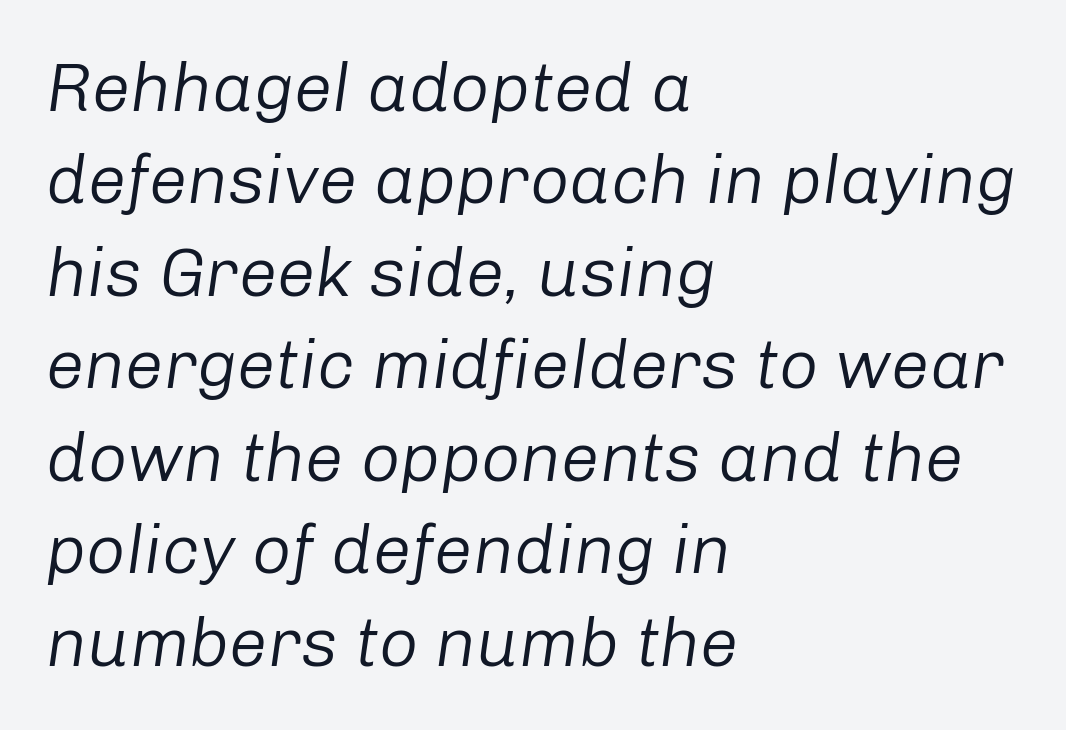
The image shows 69 px regular-weight type, italic (leaning right); set left-aligned, normal line spacing (1.34x), normal letter spacing, not underlined; low stroke contrast and a medium x-height.
